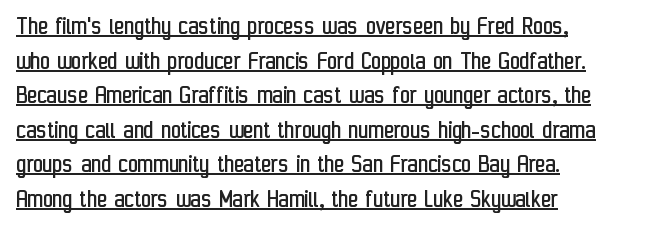
The image shows 27 px text type, upright; set left-aligned, normal line spacing (1.28x), normal letter spacing, underlined.
